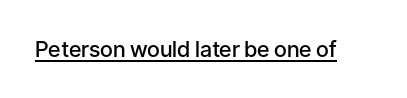
Q: Is the text bold? A: Semi-bold.
Q: Is the text italic (slanted)? A: No, it is upright.
Q: Is the text underlined? A: Yes.
Q: Is the spacing between letters normal or unusually wide? A: Normal.
